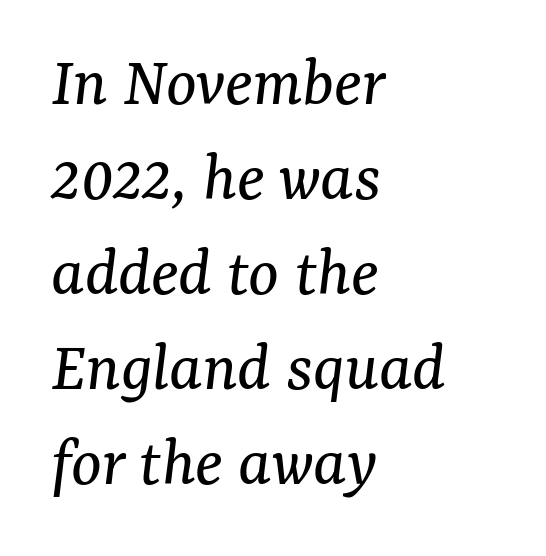
{"serif": "yes", "italic": "yes", "lean": "right", "slant_degrees": 7, "bold": "no", "weight": "regular", "width": "normal", "stroke_contrast": "medium", "x_height": "medium", "monospaced": "no", "underline": "no", "align": "left", "line_spacing": "normal", "line_spacing_ratio": 1.32, "letter_spacing": "normal", "letter_spacing_em": 0.0, "glyph_px": 72}
